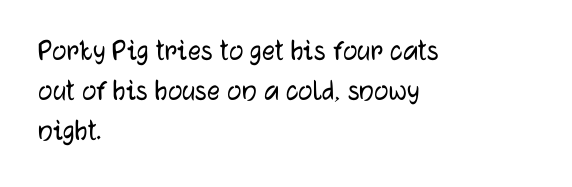
{"serif": "no", "italic": "no", "width": "normal", "stroke_contrast": "low", "x_height": "medium", "monospaced": "no", "underline": "no", "align": "left", "line_spacing": "normal", "line_spacing_ratio": 1.25, "letter_spacing": "normal", "letter_spacing_em": 0.0, "glyph_px": 32}
